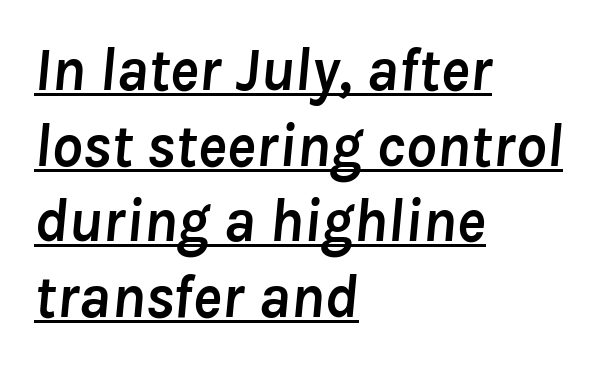
The image shows 61 px semibold type, italic (leaning right); set left-aligned, line spacing 1.24x, normal letter spacing, underlined; low stroke contrast and a medium x-height.
